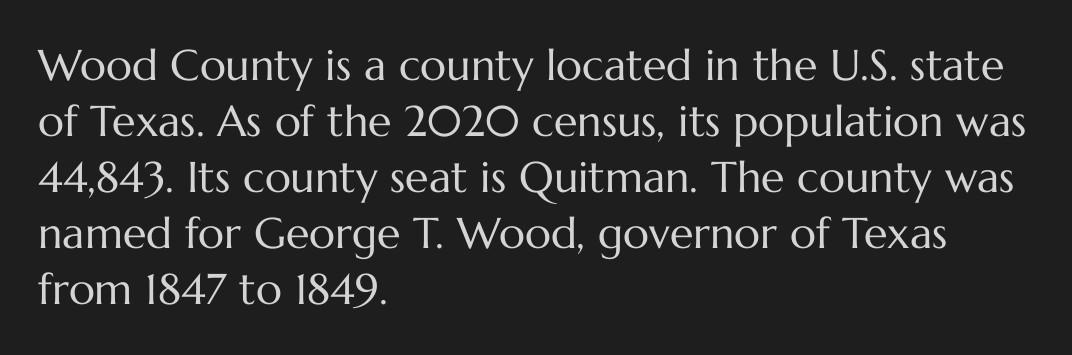
Q: Is the text bold? A: No.
Q: Is the text italic (slanted)? A: No, it is upright.
Q: Is the text underlined? A: No.
Q: How is the paragraph aligned? A: Left-aligned.
Q: Is the spacing between letters normal or unusually wide? A: Normal.
Q: Is the spacing between lines tight, normal or loose? A: Normal.
Q: Width (condensed, normal, or wide)? A: Normal.
Q: Stroke contrast? A: Medium.
Q: x-height? A: Medium.
Q: Monospaced? A: No.
